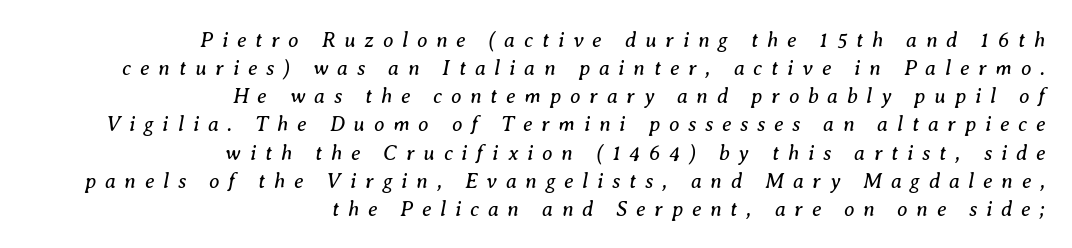
The image shows 21 px text type, italic (leaning right); set right-aligned, normal line spacing (1.34x), unusually wide letter spacing (+0.42 em), not underlined.
